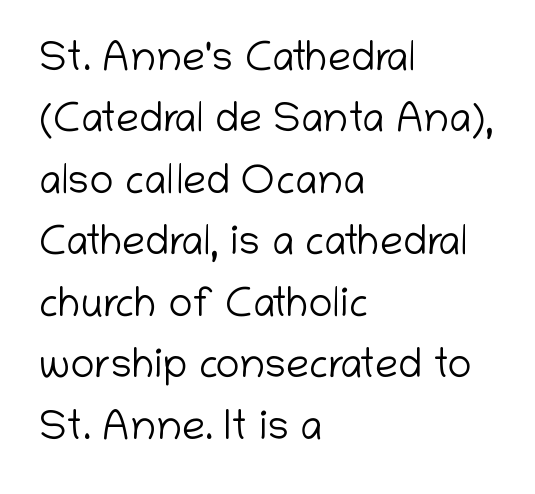
Q: Is the text bold? A: No.
Q: Is the text italic (slanted)? A: No, it is upright.
Q: Is the typeface a serif or a sans-serif typeface? A: Sans-serif.
Q: Is the text underlined? A: No.
Q: How is the paragraph aligned? A: Left-aligned.
Q: Is the spacing between letters normal or unusually wide? A: Normal.
Q: Is the spacing between lines tight, normal or loose? A: Normal.
Q: Width (condensed, normal, or wide)? A: Normal.
Q: Stroke contrast? A: Low.
Q: x-height? A: Medium.
Q: Monospaced? A: No.
